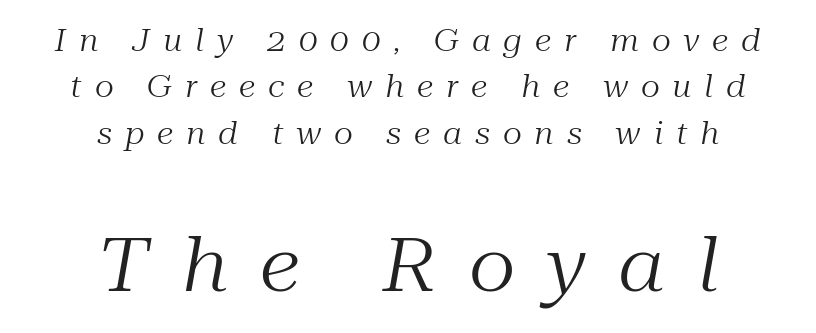
Q: Is the text bold? A: No.
Q: Is the text italic (slanted)? A: Yes, it leans right by about 10 degrees.
Q: Is the typeface a serif or a sans-serif typeface? A: Serif.
Q: Is the text underlined? A: No.
Q: How is the paragraph aligned? A: Centered.
Q: Is the spacing between letters normal or unusually wide? A: Unusually wide.
Q: Is the spacing between lines tight, normal or loose? A: Normal.
Q: Which block of text is set in a larger size, the first (top) or the second (bottom)? A: The second (bottom) one.
Q: Width (condensed, normal, or wide)? A: Normal.
Q: Stroke contrast? A: Medium.
Q: x-height? A: Medium.
Q: Monospaced? A: No.
